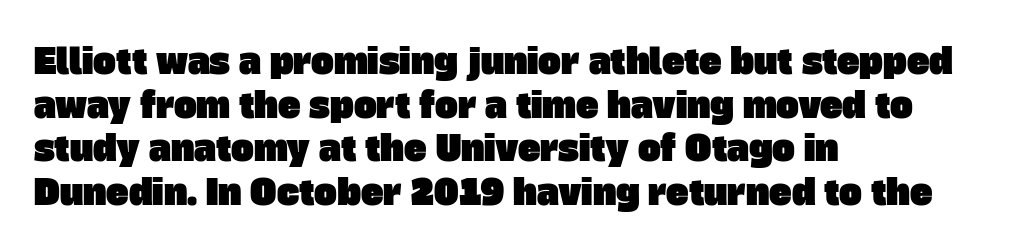
Q: Is the typeface a serif or a sans-serif typeface? A: Sans-serif.
Q: Is the text underlined? A: No.
Q: How is the paragraph aligned? A: Left-aligned.
Q: Is the spacing between letters normal or unusually wide? A: Normal.
Q: Is the spacing between lines tight, normal or loose? A: Normal.
Q: Width (condensed, normal, or wide)? A: Normal.
Q: Stroke contrast? A: Low.
Q: x-height? A: Large.
Q: Monospaced? A: No.
